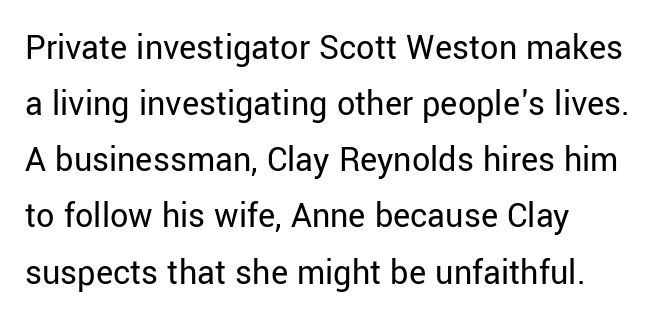
The image shows 36 px regular-weight sans-serif type, upright; set left-aligned, normal line spacing (1.56x), normal letter spacing, not underlined; low stroke contrast and a medium x-height.
